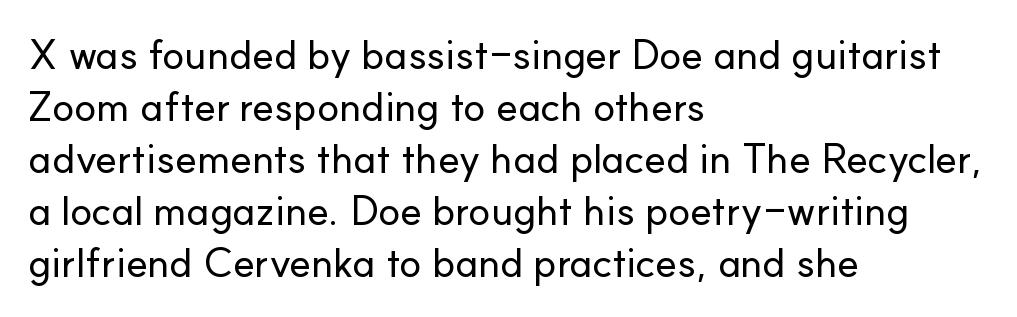
Q: Is the text italic (slanted)? A: No, it is upright.
Q: Is the typeface a serif or a sans-serif typeface? A: Sans-serif.
Q: Is the text underlined? A: No.
Q: How is the paragraph aligned? A: Left-aligned.
Q: Is the spacing between letters normal or unusually wide? A: Normal.
Q: Is the spacing between lines tight, normal or loose? A: Normal.
Q: Width (condensed, normal, or wide)? A: Normal.
Q: Stroke contrast? A: Low.
Q: x-height? A: Small.
Q: Monospaced? A: No.
